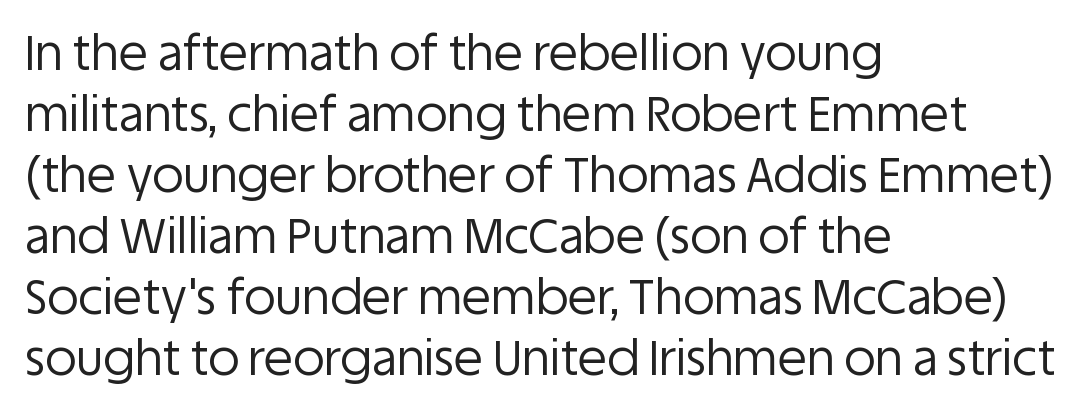
Note: no serifs on the glyphs. Stroke thickness stays within the range of a standard reading face or lighter. Compared with typical body copy, the letter spacing here is the same. Words float on clear page, feet unadorned. Vertical spacing — default. Designer's note — italics off, roman on.
